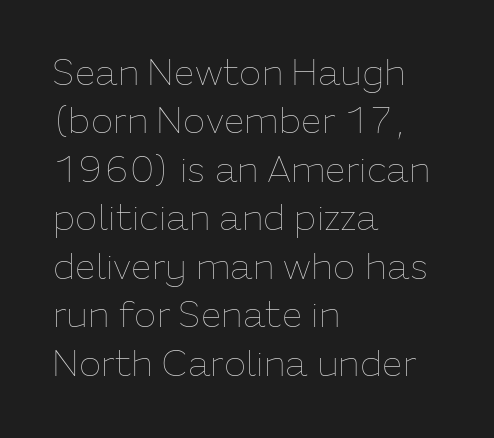
{"italic": "no", "bold": "no", "weight": "thin", "width": "normal", "stroke_contrast": "low", "x_height": "medium", "monospaced": "no", "underline": "no", "align": "left", "line_spacing": "normal", "line_spacing_ratio": 1.31, "letter_spacing": "normal", "letter_spacing_em": 0.0, "glyph_px": 37}
